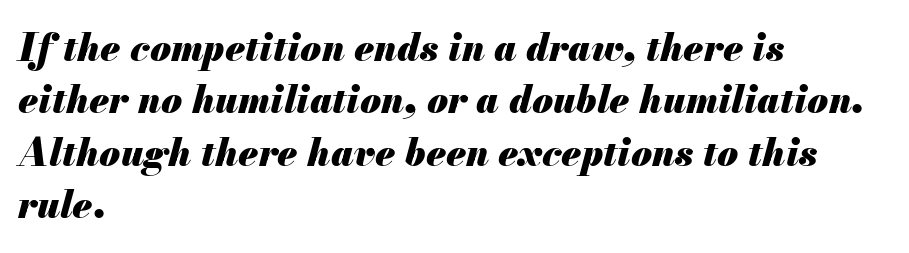
Q: Is the text bold? A: Yes.
Q: Is the text italic (slanted)? A: Yes, it leans right by about 13 degrees.
Q: Is the text underlined? A: No.
Q: How is the paragraph aligned? A: Left-aligned.
Q: Is the spacing between letters normal or unusually wide? A: Normal.
Q: Is the spacing between lines tight, normal or loose? A: Normal.
Q: Width (condensed, normal, or wide)? A: Normal.
Q: Stroke contrast? A: Medium.
Q: x-height? A: Small.
Q: Monospaced? A: No.
